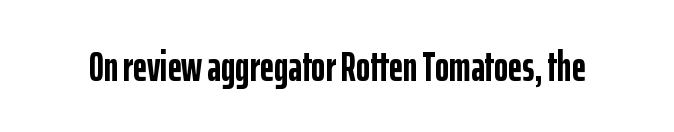
Descender tails drop into unmarked territory. The glyphs have the mass of a bold cut. Spacing between characters is what you'd get straight out of the box. Ordinary non-slanted type is in use.
